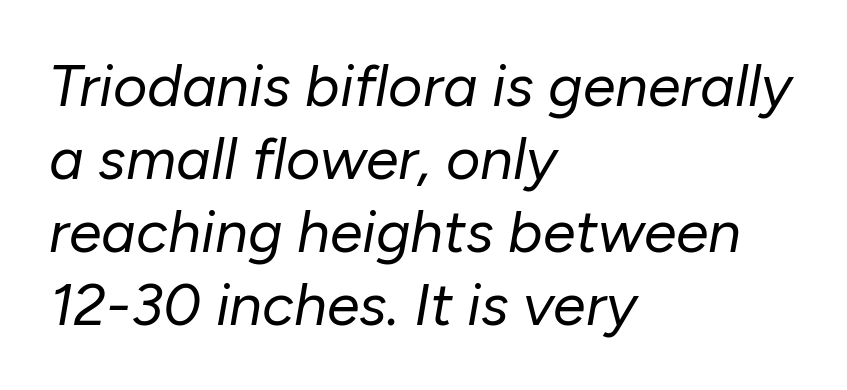
{"italic": "yes", "lean": "right", "slant_degrees": 10, "bold": "no", "weight": "regular", "width": "normal", "stroke_contrast": "low", "x_height": "medium", "monospaced": "no", "underline": "no", "align": "left", "line_spacing_ratio": 1.24, "letter_spacing": "normal", "letter_spacing_em": 0.0, "glyph_px": 59}
